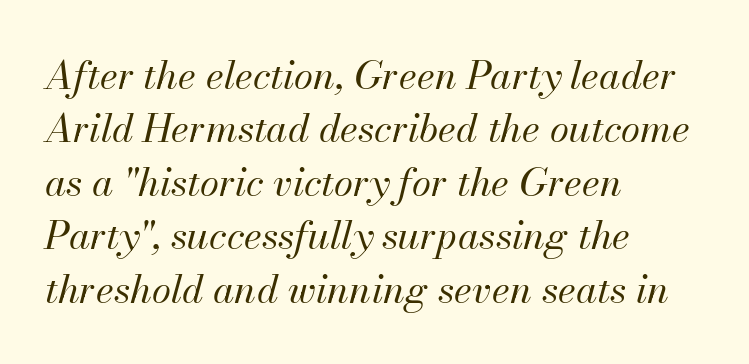
Q: Is the text bold? A: No.
Q: Is the text italic (slanted)? A: Yes, it leans right by about 13 degrees.
Q: Is the text underlined? A: No.
Q: How is the paragraph aligned? A: Left-aligned.
Q: Is the spacing between letters normal or unusually wide? A: Normal.
Q: Is the spacing between lines tight, normal or loose? A: Normal.
Q: Width (condensed, normal, or wide)? A: Normal.
Q: Stroke contrast? A: Medium.
Q: x-height? A: Small.
Q: Monospaced? A: No.
